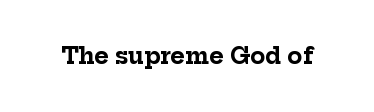
Short note: letters normally spaced. Words float on clear page, feet unadorned. The letters stand upright; this is a roman face. Heavy, bold letterforms.
